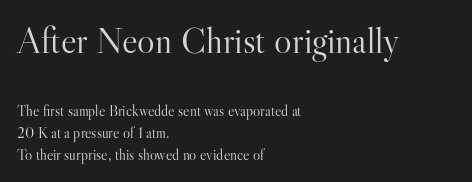
Note the varied advance widths — an 'i' is clearly narrower than an 'm'. Bare-footed words on every line. You get the large type first, then a drop to smaller type. It's the straight-up-and-down kind of type. Observe the serifs anchoring each vertical stroke in this sample. The letterforms sit shoulder to shoulder at normal distance.
